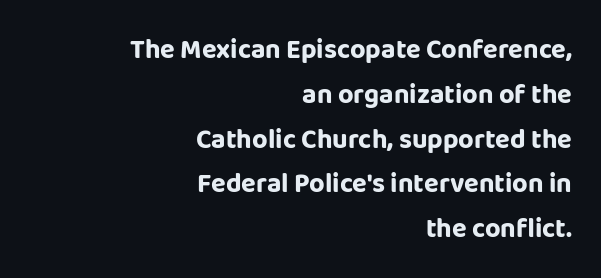
The image shows 27 px bold type, upright; set right-aligned, normal line spacing (1.66x), normal letter spacing, not underlined.
